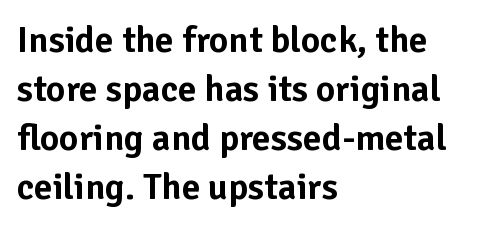
Q: Is the text italic (slanted)? A: No, it is upright.
Q: Is the typeface a serif or a sans-serif typeface? A: Sans-serif.
Q: Is the text underlined? A: No.
Q: How is the paragraph aligned? A: Left-aligned.
Q: Is the spacing between letters normal or unusually wide? A: Normal.
Q: Is the spacing between lines tight, normal or loose? A: Normal.
Q: Width (condensed, normal, or wide)? A: Normal.
Q: Stroke contrast? A: Low.
Q: x-height? A: Medium.
Q: Monospaced? A: No.
